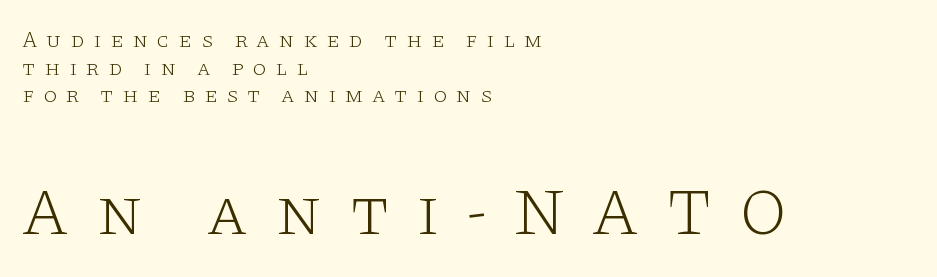
Which of the two is more prominent by size? The second, at the bottom. The letters advance in unequal steps, a hallmark of proportional type. You could only call the tracking loose — the letters float apart. Old-style or modern, the face here clearly has serifs. Italic? Not at all — the glyphs are vertical. Compared with typical paragraphs, the rows here are spaced about the same.
